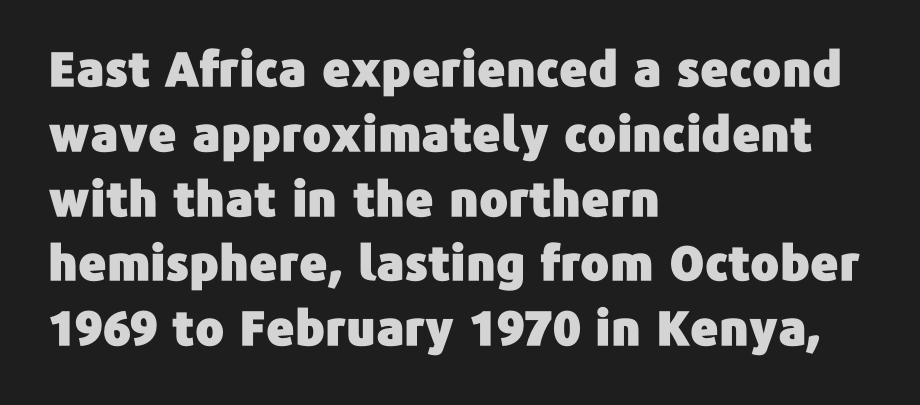
The image shows 48 px sans-serif type, upright; set left-aligned, normal line spacing (1.35x), normal letter spacing, not underlined; low stroke contrast and a medium x-height.
